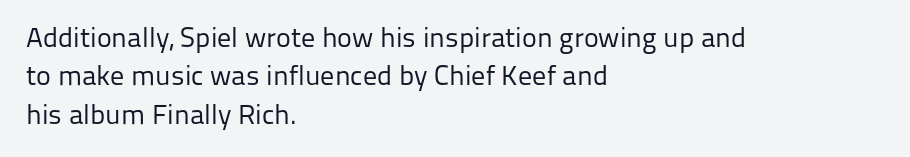
The image shows 28 px regular-weight sans-serif type, upright; set left-aligned, normal line spacing (1.37x), normal letter spacing, not underlined; low stroke contrast and a medium x-height.
